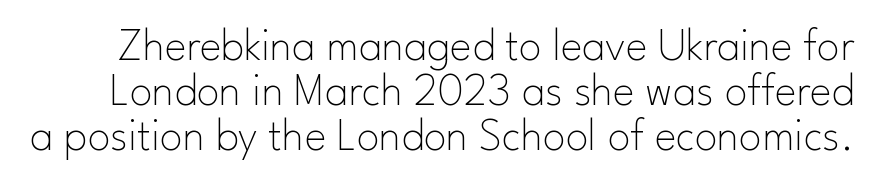
Nothing heavy about these letters — not bold at all. Underlining? Definitely not there. Character widths vary here, with narrow letters taking less room than wide ones. This block would grow much taller if given ordinary leading; it's compressed now.
